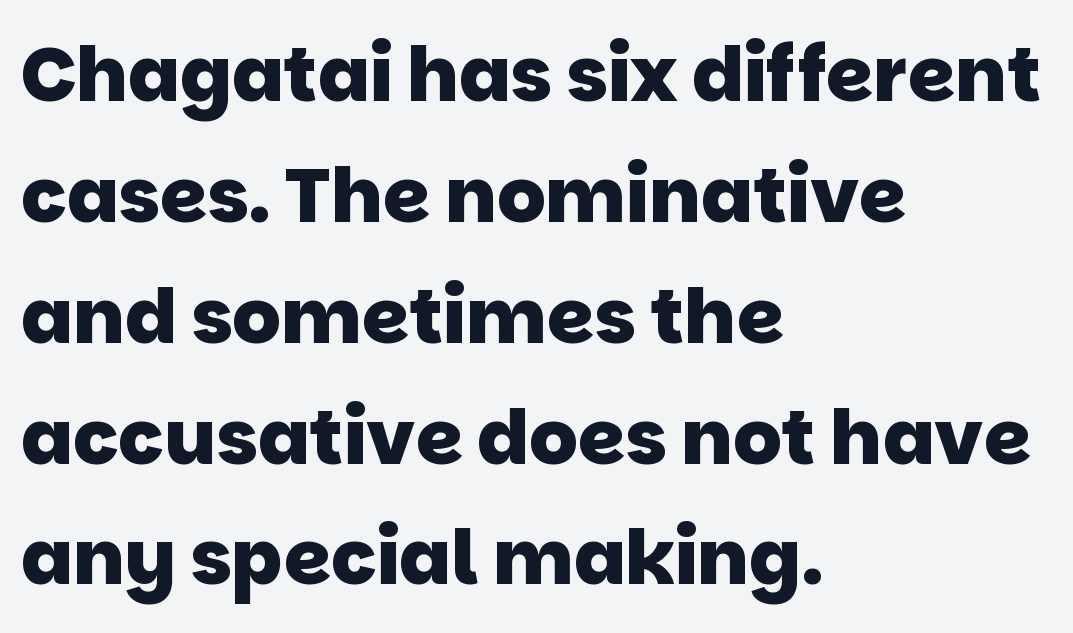
Q: Is the text bold? A: Yes.
Q: Is the typeface a serif or a sans-serif typeface? A: Sans-serif.
Q: Is the text underlined? A: No.
Q: How is the paragraph aligned? A: Left-aligned.
Q: Is the spacing between letters normal or unusually wide? A: Normal.
Q: Is the spacing between lines tight, normal or loose? A: Normal.
Q: Width (condensed, normal, or wide)? A: Normal.
Q: Stroke contrast? A: Low.
Q: x-height? A: Large.
Q: Monospaced? A: No.
